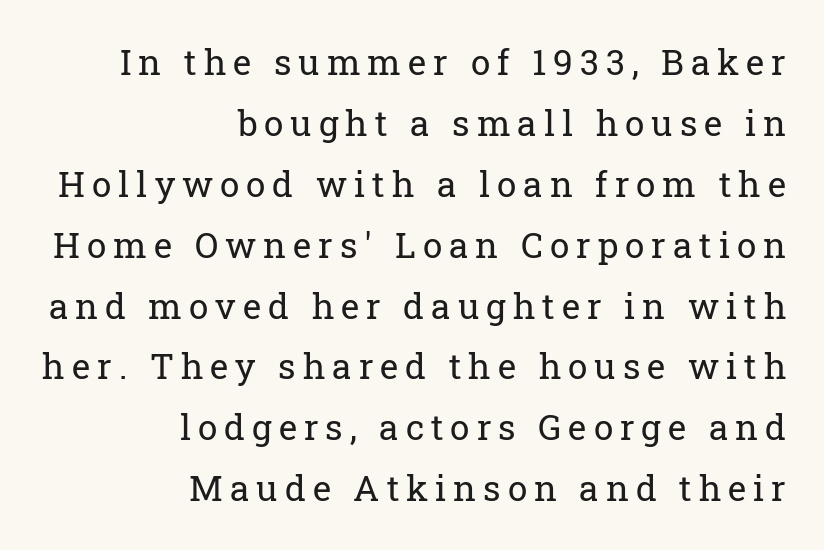
In terms of letterspacing, this is a distinctly airy, spread setting. A typesetter would call this proportional, since set widths differ per character. Observe the serifs anchoring each vertical stroke in this sample. Weight: in the light-to-regular range. A roman cut, with each character standing at attention.
